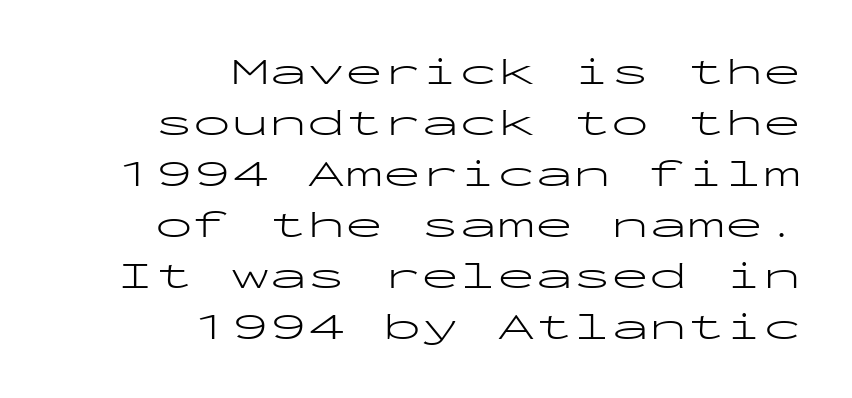
Students, observe: this is what conventionally led text looks like. Which margin do the lines hug? The right one — the left edge is uneven. Each row of text sits above clean, open space. No extra ink here — the face is not bold.
